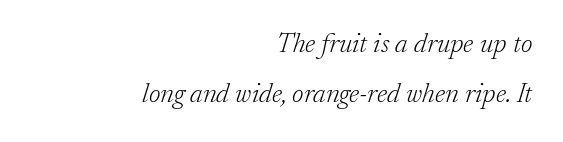
Proportional: the letters do not fall into vertical columns. Honestly, the letter spacing is just normal — you wouldn't notice it. Each stroke keeps to a modest, everyday thickness or less. Every row of glyphs terminates at an identical x-position on the right. The glyphs are unaccompanied by any horizontal stroke below them. The axis of the letterforms is tilted away from vertical.
